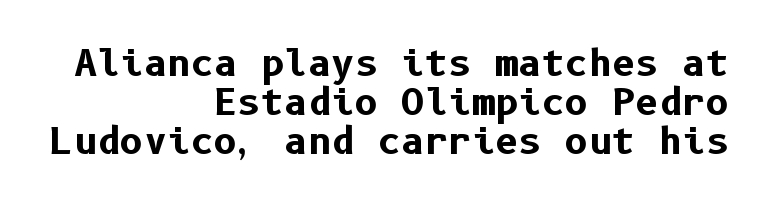
Q: Is the text bold? A: Yes.
Q: Is the text italic (slanted)? A: No, it is upright.
Q: Is the typeface a serif or a sans-serif typeface? A: Sans-serif.
Q: Is the text underlined? A: No.
Q: How is the paragraph aligned? A: Right-aligned.
Q: Is the spacing between letters normal or unusually wide? A: Normal.
Q: Is the spacing between lines tight, normal or loose? A: Tight.
Q: Width (condensed, normal, or wide)? A: Normal.
Q: Stroke contrast? A: Low.
Q: x-height? A: Medium.
